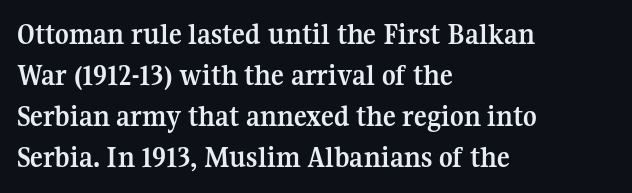
Q: Is the text bold? A: Yes.
Q: Is the text italic (slanted)? A: No, it is upright.
Q: Is the typeface a serif or a sans-serif typeface? A: Serif.
Q: Is the text underlined? A: No.
Q: How is the paragraph aligned? A: Left-aligned.
Q: Is the spacing between letters normal or unusually wide? A: Normal.
Q: Is the spacing between lines tight, normal or loose? A: Normal.
Q: Width (condensed, normal, or wide)? A: Normal.
Q: Stroke contrast? A: Medium.
Q: x-height? A: Medium.
Q: Monospaced? A: No.
